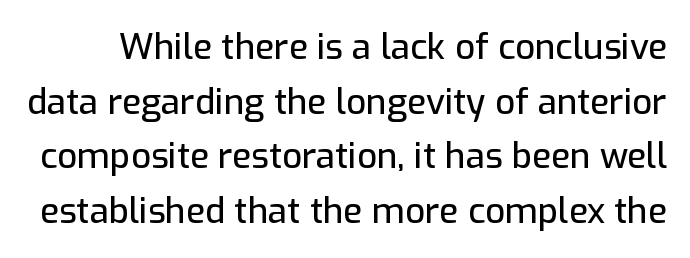
In terms of letterspacing, this is plain default setting. Does the type have serifs? No, each stem ends abruptly. Words float on clear page, feet unadorned. Is this a fixed-width face? No — the glyphs have proportional, varying widths. The line-height multiplier appears to be the usual default.
